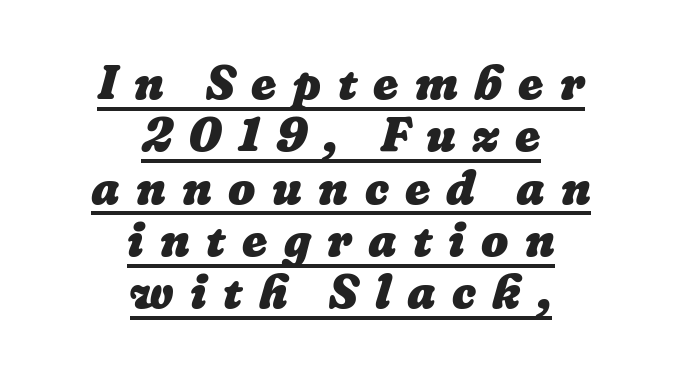
Its strokes are broad and dark, the hallmark of bold type. Check the space under the baseline: a stroke is drawn there. Vertical spacing — tight. This sample is center-justified, so both line endings float freely. Look at the tracking — it's clearly loosened, letters drifting apart.
